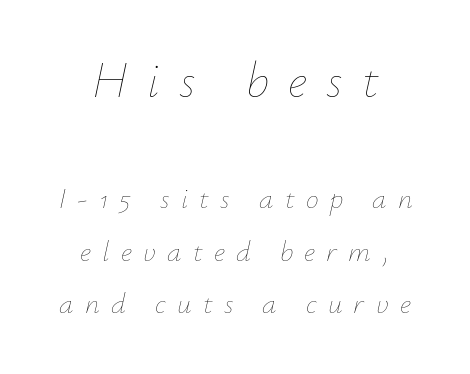
The passage shown is typed in a proportional face where columns would drift. Is the stroke heavy? The answer is a plain regular-or-lighter. What stands out about the letter spacing? Its width — letters are far apart. Typesetter's note — upper block bumped up in size, lower block left smaller. Rendered with sloped, italic letterforms.
